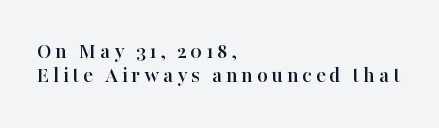
{"italic": "no", "underline": "no", "align": "left", "line_spacing": "tight", "line_spacing_ratio": 1.05, "glyph_px": 23}
